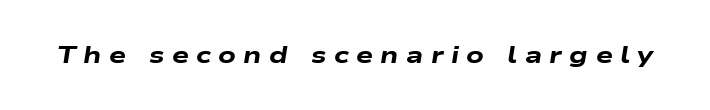
Q: Is the text bold? A: Yes.
Q: Is the text italic (slanted)? A: Yes, it leans right by about 9 degrees.
Q: Is the text underlined? A: No.
Q: Is the spacing between letters normal or unusually wide? A: Unusually wide.
